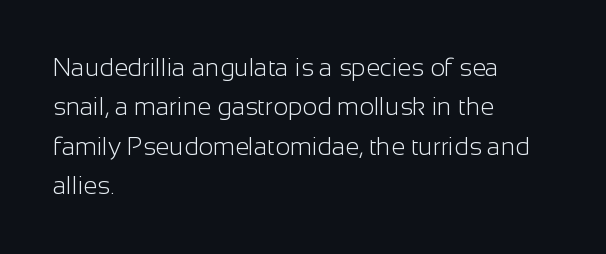
This block has exactly the height ordinary leading produces. Heft: none added — not bold. The face used here is rendered with its standard letterfit. Horizontally, the lines are justified to the leading edge only.
